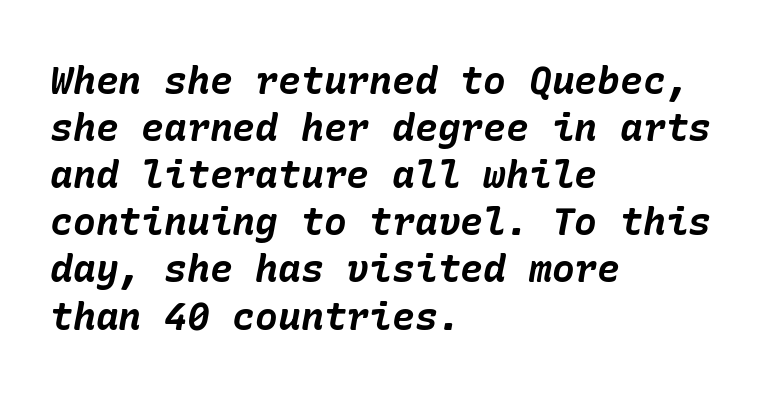
Nobody touched the tracking dial on this one. The whole block is typeset with a tilt. The letters are bold, with thick, heavy strokes. Honestly, there is no underline to notice here at all.
